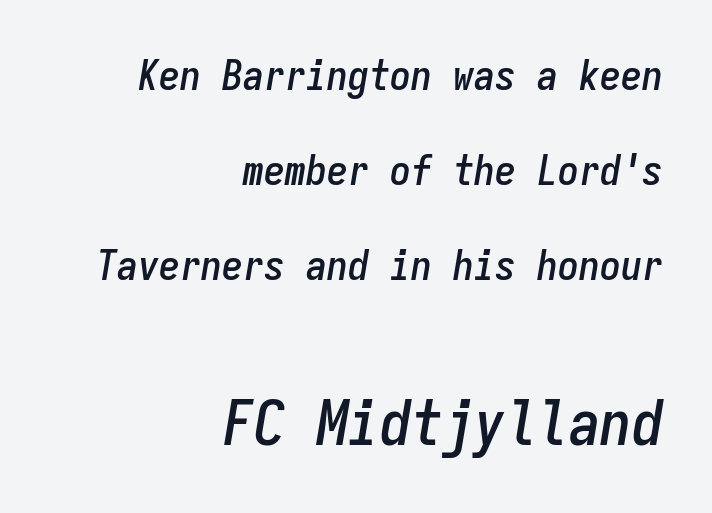
Q: Is the text italic (slanted)? A: Yes, it leans right by about 9 degrees.
Q: Is the text underlined? A: No.
Q: How is the paragraph aligned? A: Right-aligned.
Q: Is the spacing between letters normal or unusually wide? A: Normal.
Q: Is the spacing between lines tight, normal or loose? A: Loose.
Q: Which block of text is set in a larger size, the first (top) or the second (bottom)? A: The second (bottom) one.
Q: Width (condensed, normal, or wide)? A: Condensed.
Q: Stroke contrast? A: Low.
Q: x-height? A: Medium.
Q: Monospaced? A: Yes.
